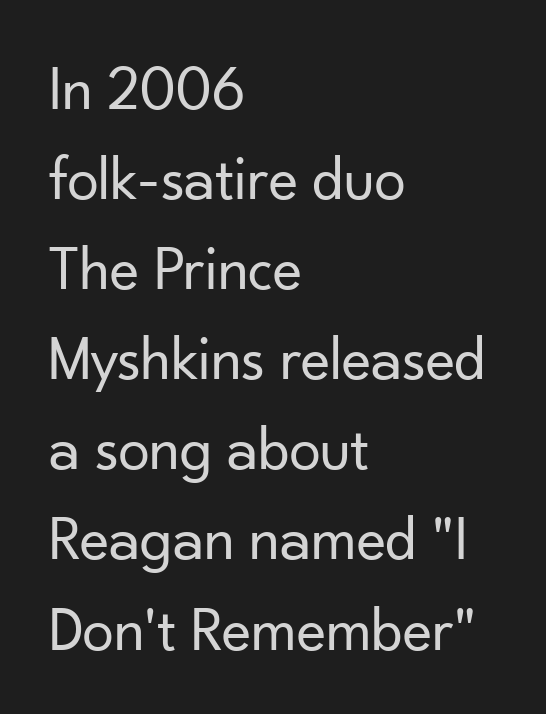
The rendering keeps characters at their native spacing. Classification — sans serif. Character widths vary here, with narrow letters taking less room than wide ones. Vertical stems look standard width or narrower in stroke.
